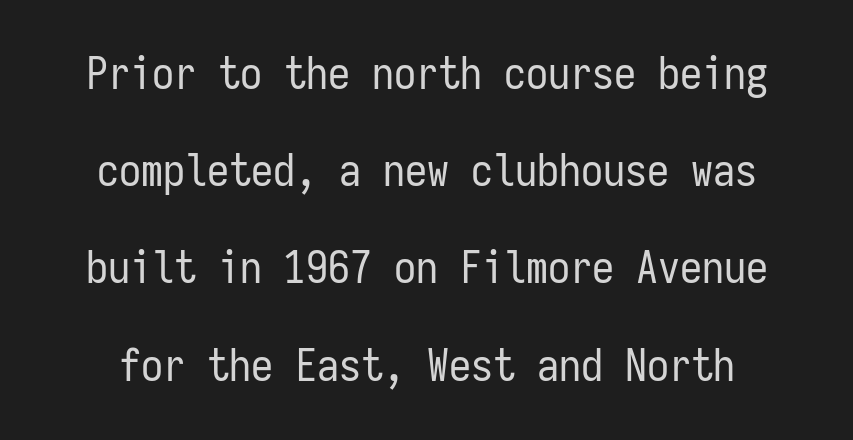
Q: Is the text bold? A: No.
Q: Is the text italic (slanted)? A: No, it is upright.
Q: Is the typeface a serif or a sans-serif typeface? A: Sans-serif.
Q: Is the text underlined? A: No.
Q: Is the spacing between letters normal or unusually wide? A: Normal.
Q: Is the spacing between lines tight, normal or loose? A: Loose.
Q: Width (condensed, normal, or wide)? A: Condensed.
Q: Stroke contrast? A: Low.
Q: x-height? A: Medium.
Q: Monospaced? A: Yes.
